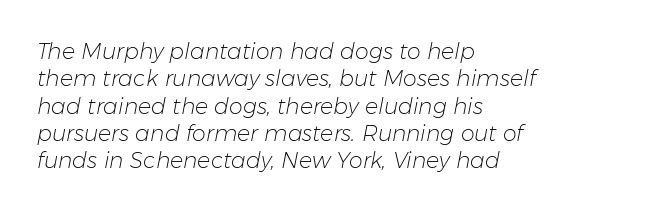
The gaps between neighbouring characters are ordinary and unremarkable. Left-aligned paragraph, ragged on the right. Designer's note — italics engaged. The cut favours lightness, reaching ordinary text weight at its darkest.
